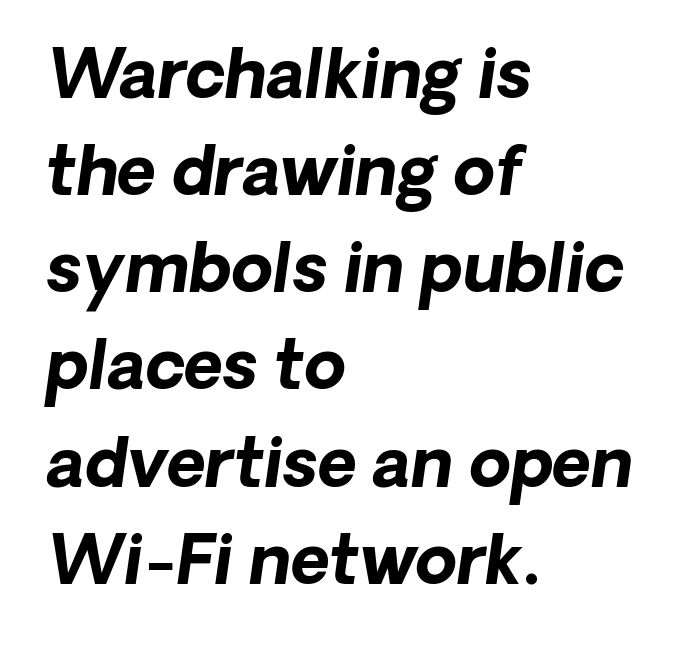
The image shows 67 px bold type, italic (leaning right); set left-aligned, normal line spacing (1.45x), normal letter spacing, not underlined; low stroke contrast and a medium x-height.
